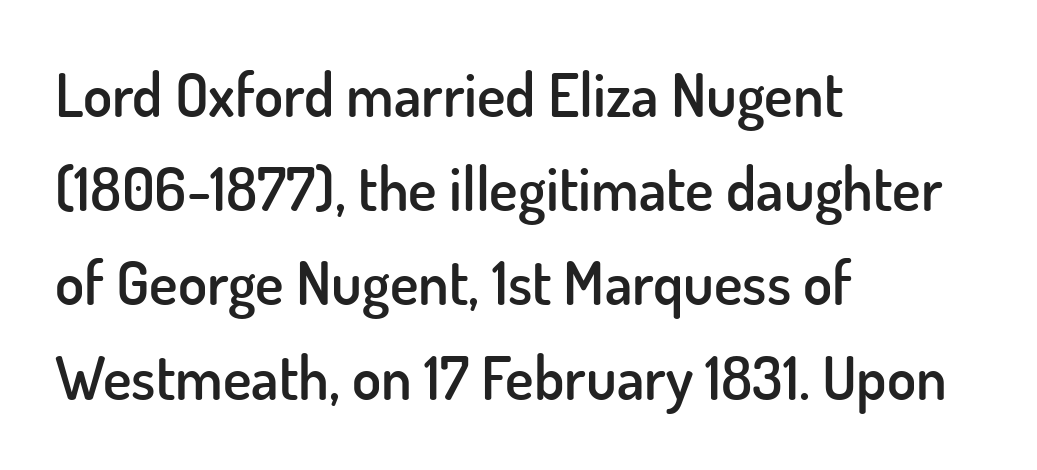
These lines carry some extra weight — a demibold, not a full bold. The typography opts for an upright posture over an oblique one. Looks like regular typesetting: each glyph gets only the width it needs. Letterform terminals end flat and unadorned throughout the passage.
